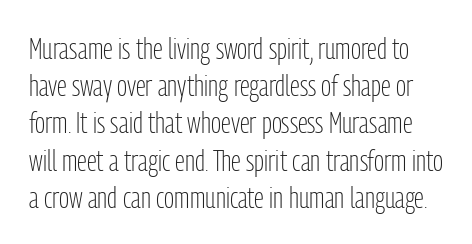
{"serif": "no", "italic": "no", "bold": "no", "weight": "light", "width": "condensed", "stroke_contrast": "low", "x_height": "medium", "monospaced": "no", "underline": "no", "line_spacing_ratio": 1.24, "letter_spacing": "normal", "letter_spacing_em": 0.0, "glyph_px": 30}
